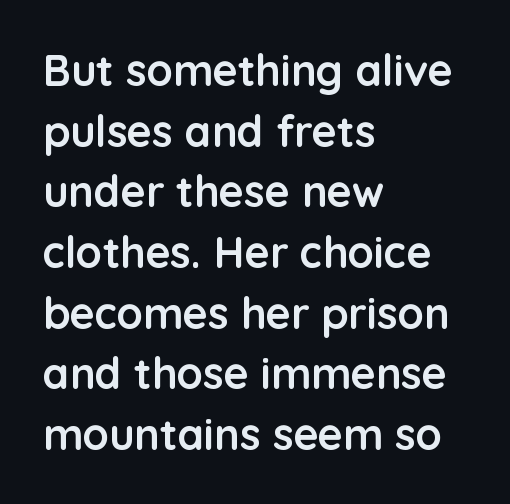
Q: Is the text bold? A: Yes.
Q: Is the text italic (slanted)? A: No, it is upright.
Q: Is the typeface a serif or a sans-serif typeface? A: Sans-serif.
Q: Is the text underlined? A: No.
Q: How is the paragraph aligned? A: Left-aligned.
Q: Is the spacing between letters normal or unusually wide? A: Normal.
Q: Is the spacing between lines tight, normal or loose? A: Normal.
Q: Width (condensed, normal, or wide)? A: Normal.
Q: Stroke contrast? A: Low.
Q: x-height? A: Medium.
Q: Monospaced? A: No.
